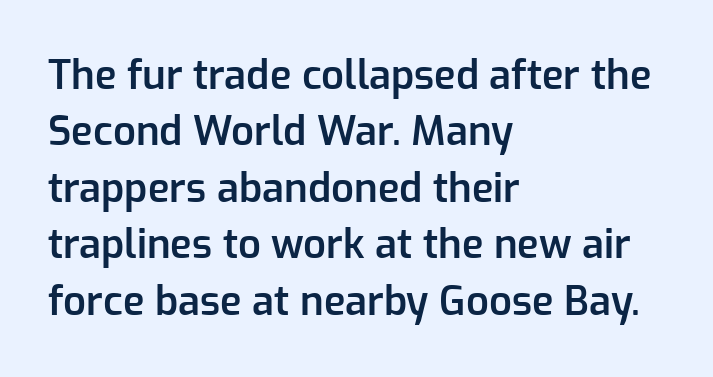
The image shows 40 px semibold sans-serif type, upright; set left-aligned, normal line spacing (1.41x), normal letter spacing, not underlined; low stroke contrast and a medium x-height.
